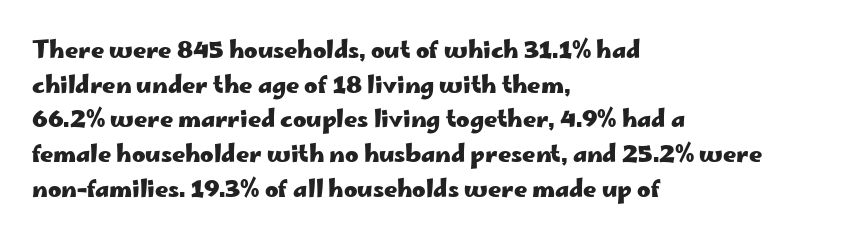
Q: Is the text bold? A: Yes.
Q: Is the text italic (slanted)? A: No, it is upright.
Q: Is the text underlined? A: No.
Q: How is the paragraph aligned? A: Left-aligned.
Q: Is the spacing between letters normal or unusually wide? A: Normal.
Q: Is the spacing between lines tight, normal or loose? A: Normal.
